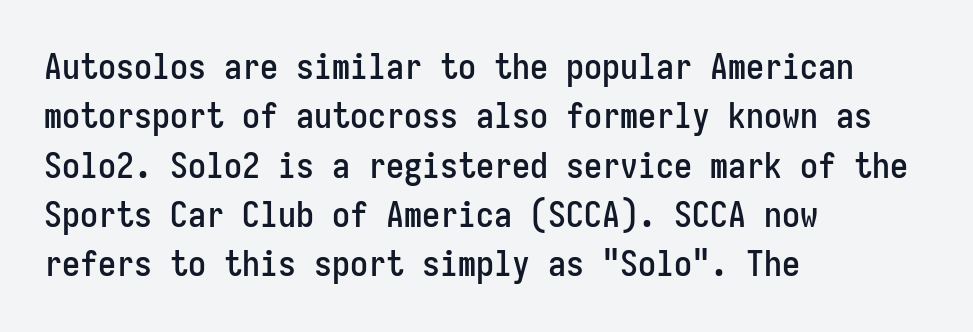
{"serif": "no", "italic": "no", "width": "condensed", "stroke_contrast": "low", "x_height": "medium", "monospaced": "yes", "underline": "no", "align": "left", "line_spacing": "normal", "line_spacing_ratio": 1.37, "letter_spacing": "normal", "letter_spacing_em": 0.0, "glyph_px": 36}
